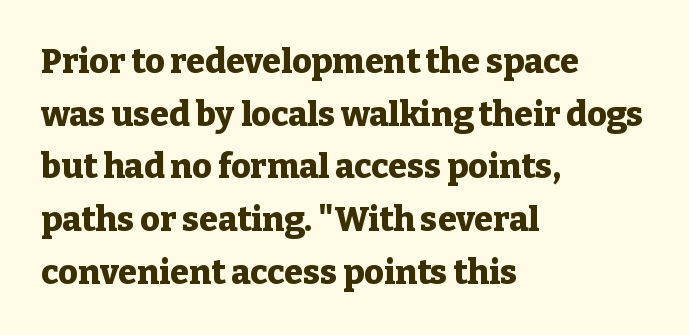
Q: Is the text bold? A: Yes.
Q: Is the text italic (slanted)? A: No, it is upright.
Q: Is the typeface a serif or a sans-serif typeface? A: Serif.
Q: Is the text underlined? A: No.
Q: How is the paragraph aligned? A: Left-aligned.
Q: Is the spacing between letters normal or unusually wide? A: Normal.
Q: Is the spacing between lines tight, normal or loose? A: Normal.
Q: Width (condensed, normal, or wide)? A: Normal.
Q: Stroke contrast? A: Low.
Q: x-height? A: Medium.
Q: Monospaced? A: No.
